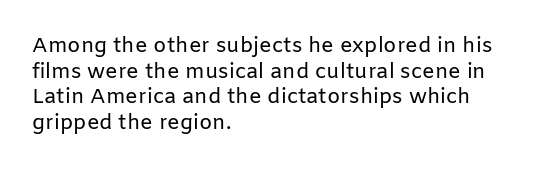
Q: Is the text bold? A: No.
Q: Is the text italic (slanted)? A: No, it is upright.
Q: Is the text underlined? A: No.
Q: How is the paragraph aligned? A: Left-aligned.
Q: Is the spacing between letters normal or unusually wide? A: Normal.
